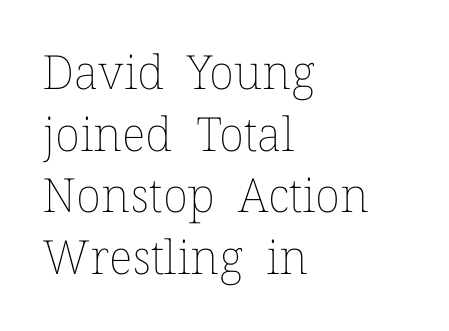
The image shows 47 px thin type, upright; set left-aligned, normal line spacing (1.31x), normal letter spacing, not underlined; low stroke contrast and a medium x-height.
